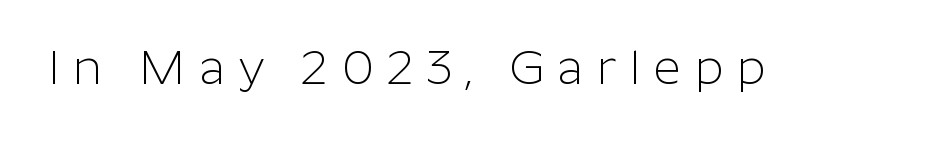
{"serif": "no", "italic": "no", "bold": "no", "weight": "light", "width": "normal", "stroke_contrast": "low", "x_height": "medium", "monospaced": "no", "underline": "no", "letter_spacing": "wide", "letter_spacing_em": 0.28, "glyph_px": 48}
